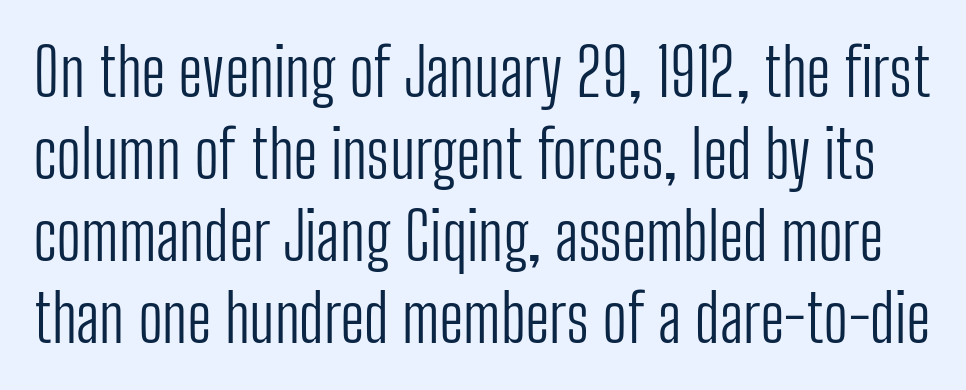
The letterforms sit shoulder to shoulder at normal distance. Spacing verdict: proportional, widths tailored to each character. This rendering features lettering with no underline. Regarding leading, the lines here are spaced in the standard way. Heft: none added — not bold.
